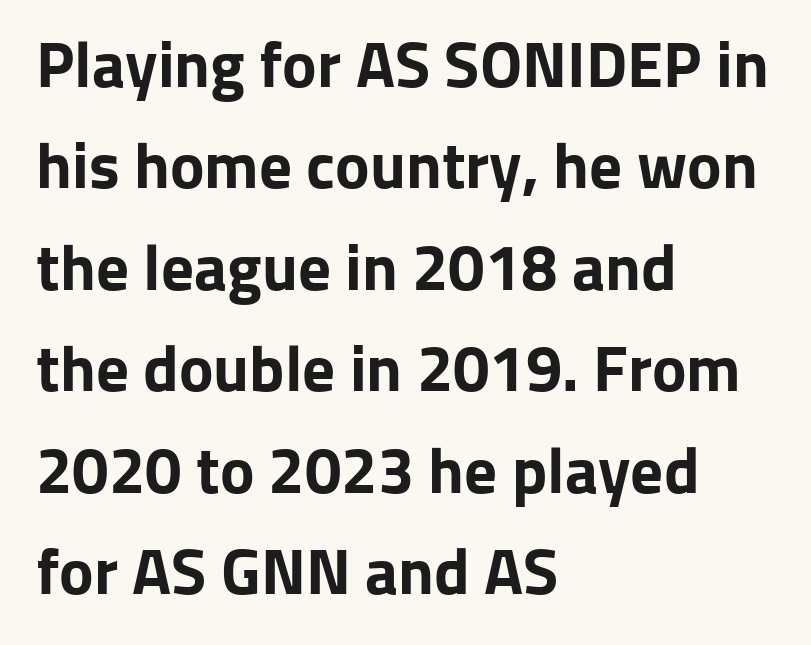
Quick note: underline off. Which margin do the lines hug? The left one — the right edge is uneven. Proportional: the letters do not fall into vertical columns. You can tell from the bare stems that sans-serif type was used.
